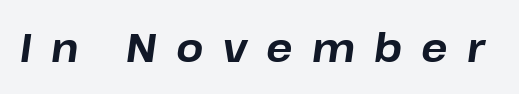
Q: Is the text bold? A: Yes.
Q: Is the text italic (slanted)? A: Yes, it leans right by about 8 degrees.
Q: Is the text underlined? A: No.
Q: Is the spacing between letters normal or unusually wide? A: Unusually wide.
Q: Width (condensed, normal, or wide)? A: Normal.
Q: Stroke contrast? A: Low.
Q: x-height? A: Medium.
Q: Monospaced? A: No.
